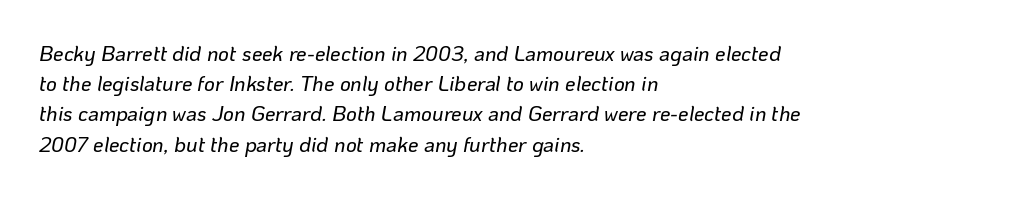
{"italic": "yes", "lean": "right", "slant_degrees": 10, "underline": "no", "align": "left", "line_spacing": "normal", "line_spacing_ratio": 1.44, "letter_spacing": "normal", "letter_spacing_em": 0.0, "glyph_px": 21}
